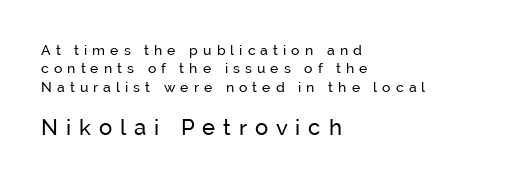
{"italic": "no", "bold": "no", "underline": "no", "align": "left", "line_spacing": "normal", "line_spacing_ratio": 1.31, "letter_spacing": "wide", "letter_spacing_em": 0.36, "larger_block": "second", "size_ratio": 1.57, "glyph_px": 22}
